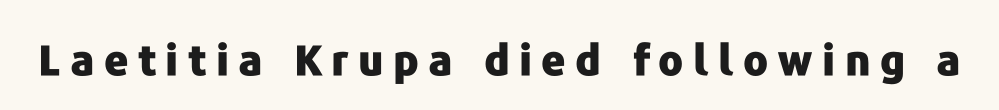
{"serif": "no", "italic": "no", "bold": "yes", "weight": "heavy", "width": "normal", "stroke_contrast": "low", "x_height": "medium", "monospaced": "no", "underline": "no", "letter_spacing": "wide", "letter_spacing_em": 0.22, "glyph_px": 42}
